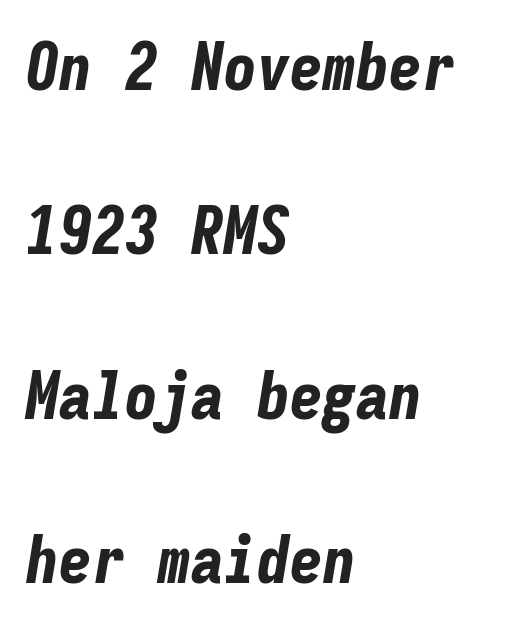
{"italic": "yes", "lean": "right", "slant_degrees": 9, "bold": "yes", "weight": "bold", "width": "condensed", "stroke_contrast": "low", "x_height": "medium", "monospaced": "yes", "underline": "no", "align": "left", "line_spacing": "loose", "line_spacing_ratio": 2.49, "letter_spacing": "normal", "letter_spacing_em": 0.0, "glyph_px": 66}
